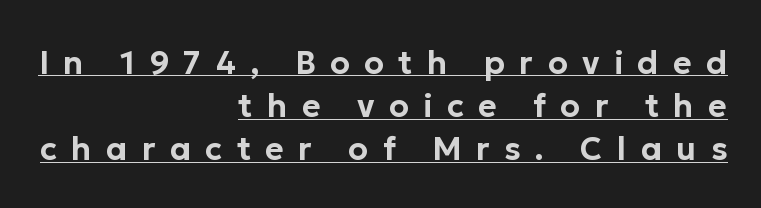
In CSS terms this would be text-align: right. Is there any slant? The stems are plumb. Does extra space separate the letters? Yes, quite a lot of it. The type family on display is of the sans-serif kind. Leading: standard.
